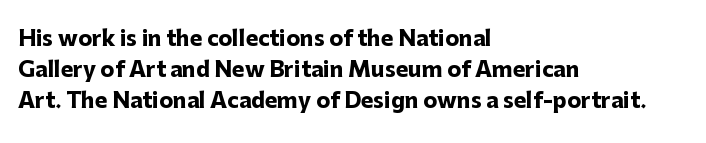
Posture: vertical. A classic flush-left, rag-right setting is used for this passage. Horizontal bands of white between lines are of average thickness. Each word holds together tightly as a unit, with standard inter-letter gaps. The font is running at its bold setting.
